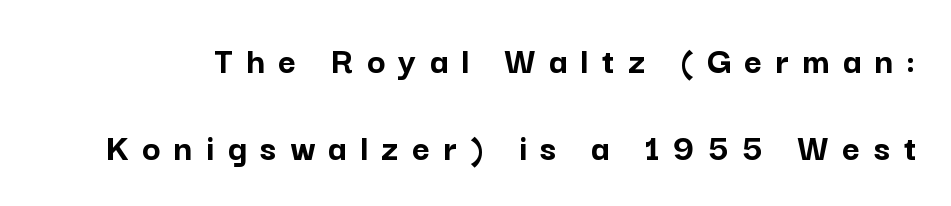
Q: Is the text bold? A: Yes.
Q: Is the text italic (slanted)? A: No, it is upright.
Q: Is the typeface a serif or a sans-serif typeface? A: Sans-serif.
Q: Is the text underlined? A: No.
Q: Is the spacing between letters normal or unusually wide? A: Unusually wide.
Q: Is the spacing between lines tight, normal or loose? A: Loose.
Q: Width (condensed, normal, or wide)? A: Normal.
Q: Stroke contrast? A: Low.
Q: x-height? A: Medium.
Q: Monospaced? A: No.
